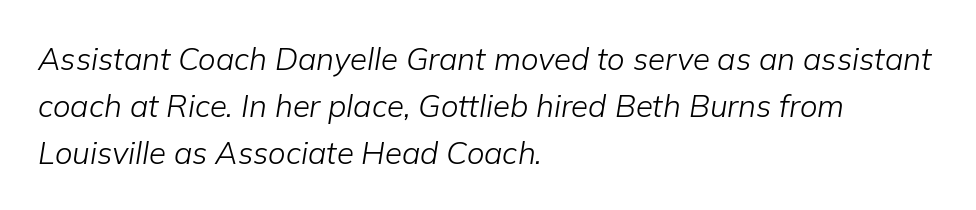
Q: Is the text bold? A: No.
Q: Is the text italic (slanted)? A: Yes, it leans right by about 9 degrees.
Q: Is the text underlined? A: No.
Q: How is the paragraph aligned? A: Left-aligned.
Q: Is the spacing between letters normal or unusually wide? A: Normal.
Q: Is the spacing between lines tight, normal or loose? A: Normal.
Q: Width (condensed, normal, or wide)? A: Normal.
Q: Stroke contrast? A: Low.
Q: x-height? A: Medium.
Q: Monospaced? A: No.
